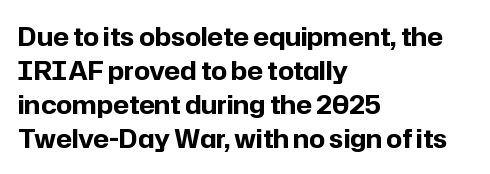
The image shows 25 px bold type, upright; set left-aligned, normal line spacing (1.36x), normal letter spacing, not underlined.
